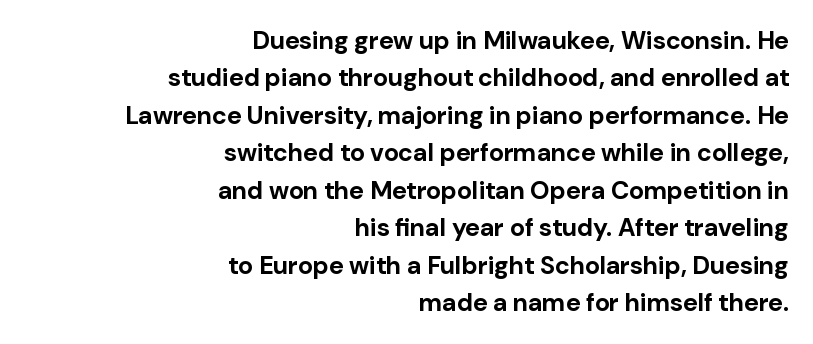
The image shows 25 px bold type, upright; set right-aligned, normal line spacing (1.5x), normal letter spacing, not underlined.
